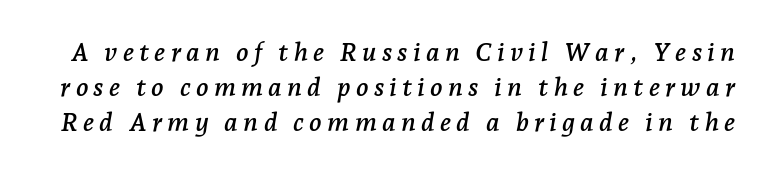
Italic? Definitely — the glyphs are oblique. Honestly, there is no underline to notice here at all. Someone cranked the tracking dial way up on this one. Notice how descenders clear the ascenders below comfortably — that's standard leading.
